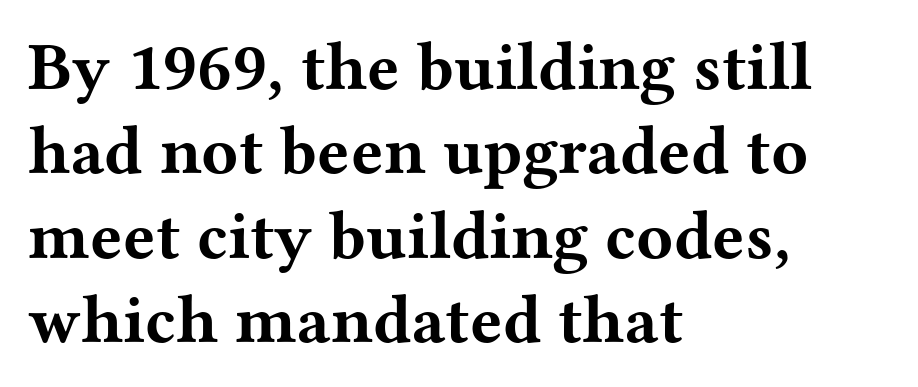
The image shows 68 px bold, wide serif type, upright; set left-aligned, line spacing 1.24x, normal letter spacing, not underlined; medium stroke contrast and a medium x-height.
